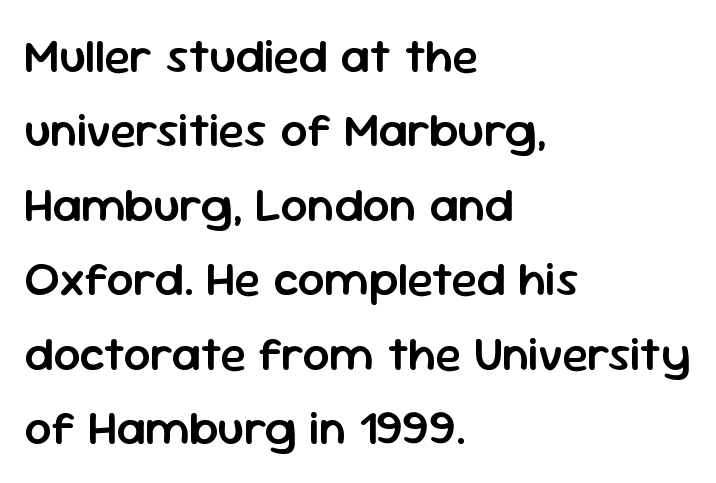
The image shows 48 px semibold sans-serif type, upright; set left-aligned, normal line spacing (1.55x), normal letter spacing, not underlined; low stroke contrast and a medium x-height.
